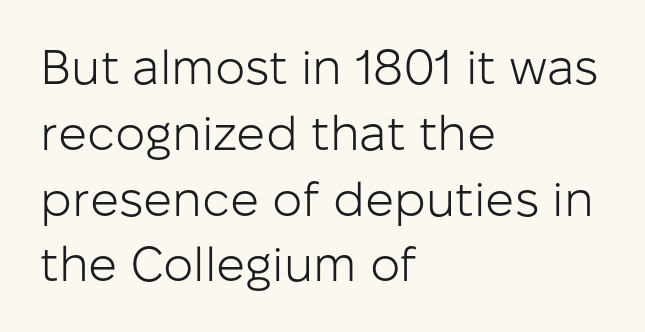
Line beginnings align vertically; line endings do not. The passage shown has conventional tracking throughout. Font category for this specimen: sans-serif. The typography opts for an upright posture over an oblique one.
